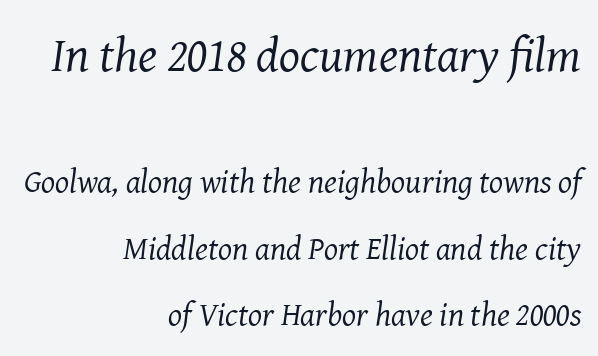
The image shows 49 px regular-weight serif type, italic (leaning right); set right-aligned, loose line spacing (2.02x), normal letter spacing, not underlined; the first (top) block is 1.48x larger; medium stroke contrast and a medium x-height.
